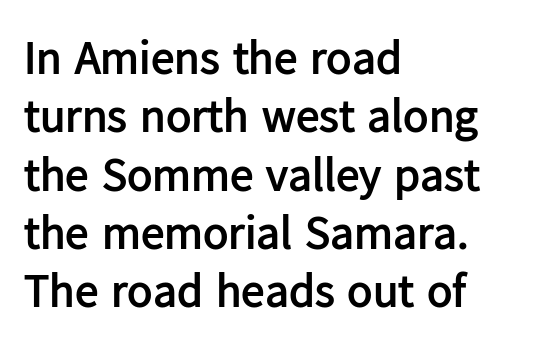
Q: Is the text bold? A: Yes.
Q: Is the text italic (slanted)? A: No, it is upright.
Q: Is the typeface a serif or a sans-serif typeface? A: Sans-serif.
Q: Is the text underlined? A: No.
Q: How is the paragraph aligned? A: Left-aligned.
Q: Is the spacing between letters normal or unusually wide? A: Normal.
Q: Width (condensed, normal, or wide)? A: Normal.
Q: Stroke contrast? A: Low.
Q: x-height? A: Medium.
Q: Monospaced? A: No.
